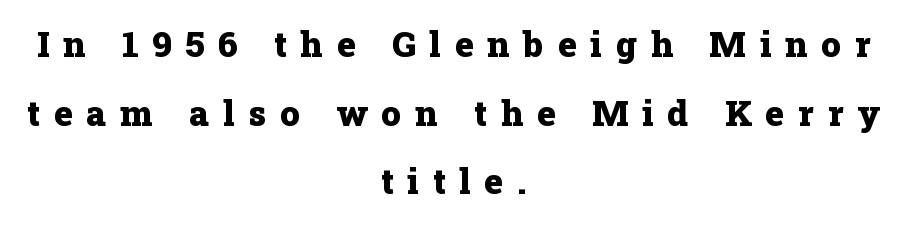
{"serif": "yes", "italic": "no", "bold": "yes", "weight": "heavy", "width": "normal", "stroke_contrast": "low", "x_height": "medium", "monospaced": "no", "underline": "no", "align": "center", "line_spacing": "loose", "line_spacing_ratio": 1.96, "letter_spacing": "wide", "letter_spacing_em": 0.4, "glyph_px": 35}
